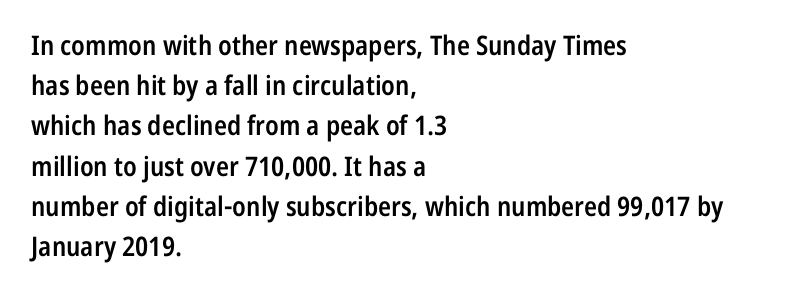
Q: Is the text bold? A: Semi-bold.
Q: Is the text italic (slanted)? A: No, it is upright.
Q: Is the text underlined? A: No.
Q: How is the paragraph aligned? A: Left-aligned.
Q: Is the spacing between letters normal or unusually wide? A: Normal.
Q: Is the spacing between lines tight, normal or loose? A: Normal.
